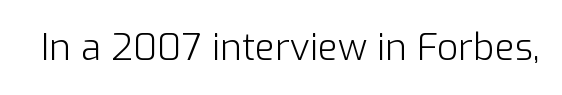
{"serif": "no", "italic": "no", "bold": "no", "weight": "light", "width": "normal", "stroke_contrast": "low", "x_height": "medium", "monospaced": "no", "underline": "no", "letter_spacing": "normal", "letter_spacing_em": 0.0, "glyph_px": 37}
